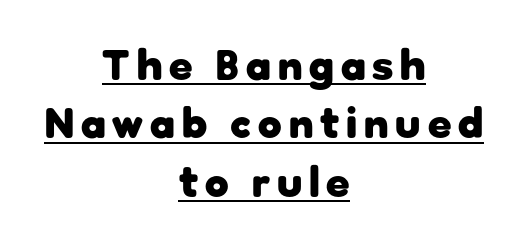
{"serif": "no", "italic": "no", "bold": "yes", "weight": "heavy", "width": "normal", "stroke_contrast": "low", "x_height": "medium", "monospaced": "no", "underline": "yes", "align": "center", "line_spacing": "normal", "line_spacing_ratio": 1.36, "glyph_px": 43}
